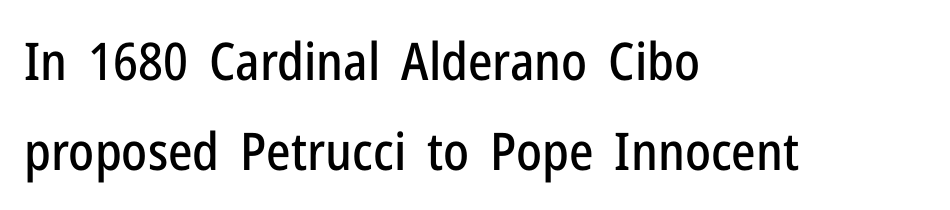
{"serif": "no", "italic": "no", "width": "condensed", "stroke_contrast": "low", "x_height": "medium", "monospaced": "no", "underline": "no", "align": "left", "line_spacing_ratio": 1.73, "letter_spacing": "normal", "letter_spacing_em": 0.0, "glyph_px": 52}
